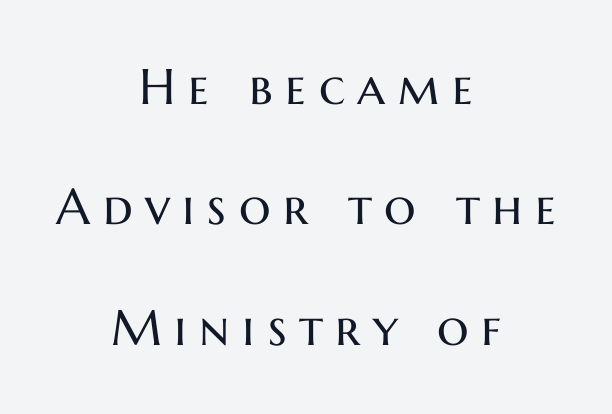
{"serif": "no", "italic": "no", "bold": "no", "weight": "regular", "width": "normal", "stroke_contrast": "medium", "x_height": "medium", "monospaced": "no", "underline": "no", "align": "center", "line_spacing": "loose", "line_spacing_ratio": 2.41, "letter_spacing": "wide", "letter_spacing_em": 0.25, "glyph_px": 50}
